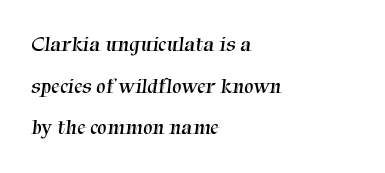
Caption: face not bold, strokes unweighted. A bare baseline throughout the passage. Airy leading. The passage is arranged the way most books set body copy — flush left.
